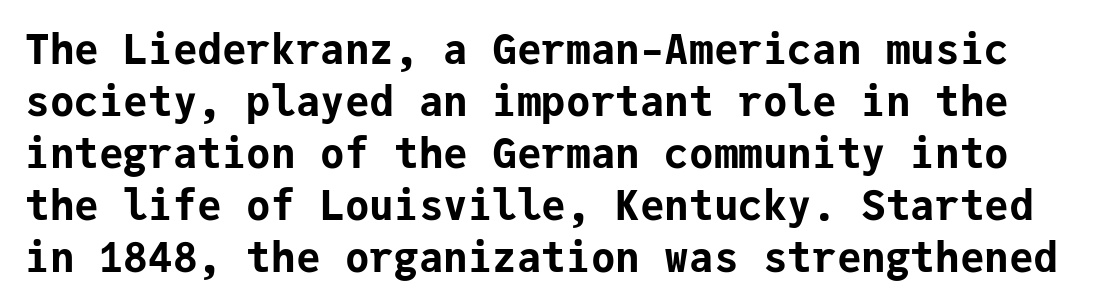
Thick stems and heavy bowls — unmistakably bold. Leading: standard. Classification — sans serif. Glyph-to-glyph distance matches everyday printed text.
